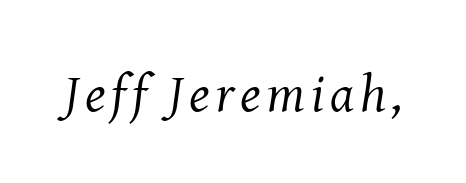
The image shows 53 px regular-weight serif type, italic (leaning right); set not underlined; medium stroke contrast and a medium x-height.
